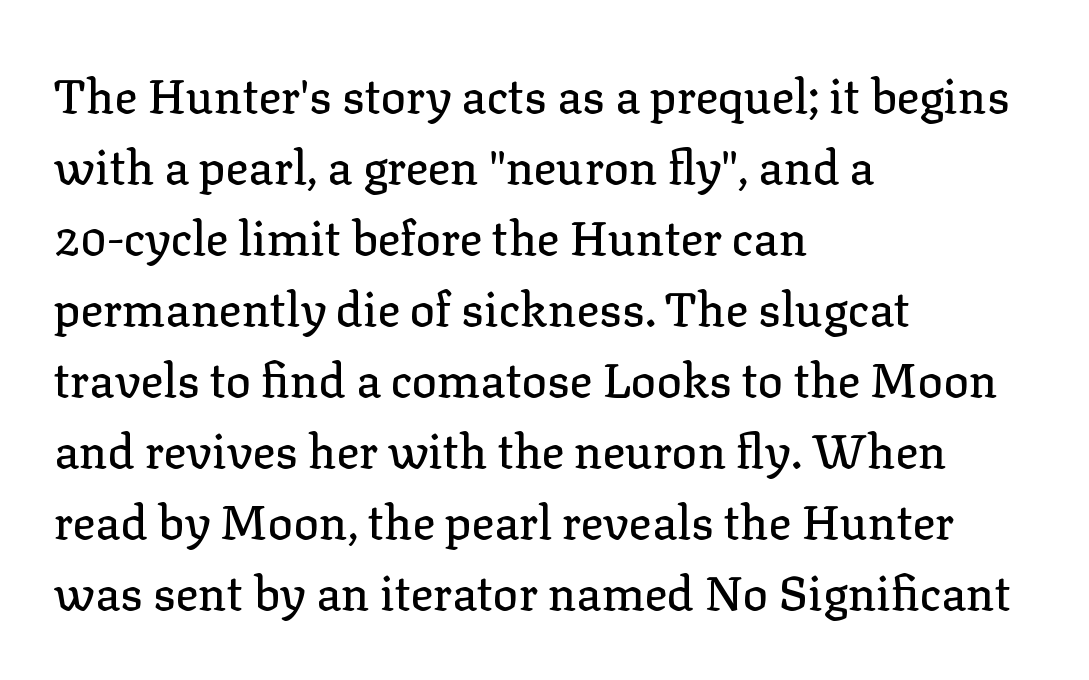
Upright lettering throughout. Think of a printed novel: that variable character pitch is what you see here. Horizontal bands of white between lines are of average thickness. Descender tails drop into unmarked territory. This sample uses a serif face.
